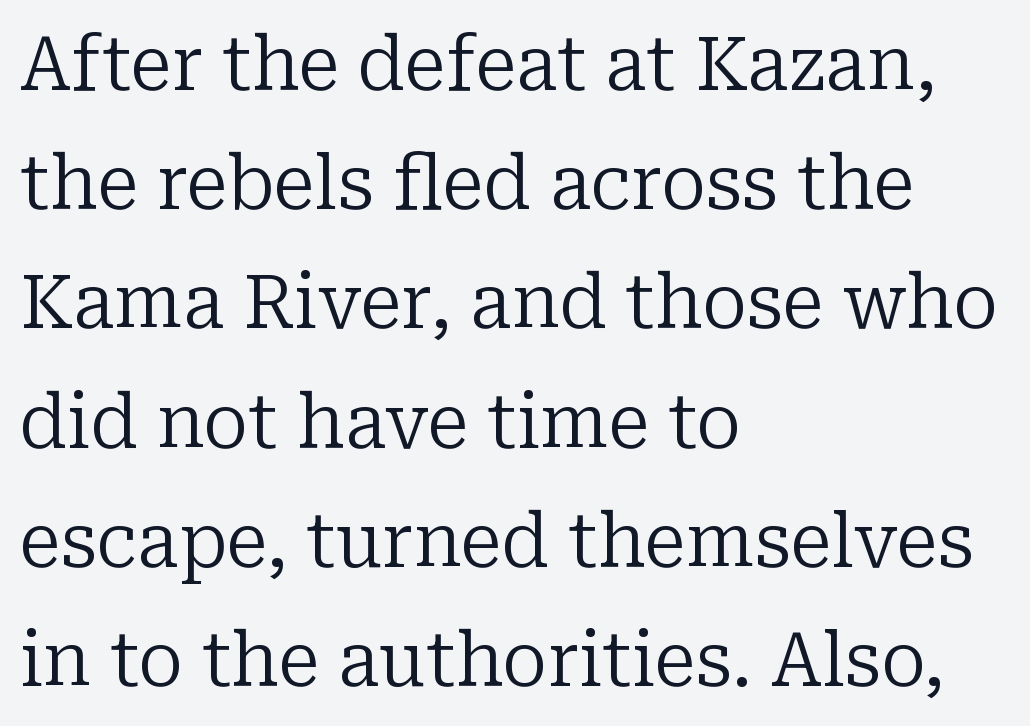
The image shows 75 px regular-weight serif type, upright; set left-aligned, normal line spacing (1.59x), normal letter spacing, not underlined; low stroke contrast and a medium x-height.
